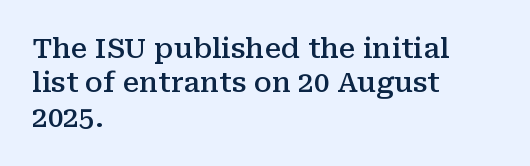
{"serif": "yes", "italic": "no", "bold": "semi", "weight": "semibold", "width": "normal", "stroke_contrast": "medium", "x_height": "medium", "monospaced": "no", "underline": "no", "align": "left", "line_spacing_ratio": 1.23, "letter_spacing": "normal", "letter_spacing_em": 0.0, "glyph_px": 28}
